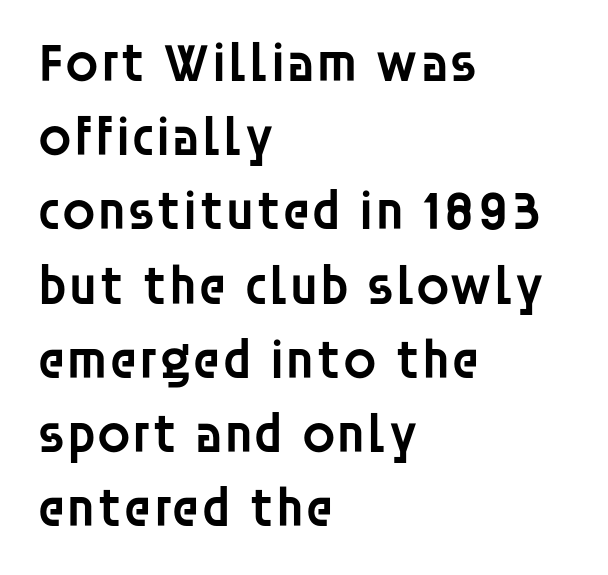
{"serif": "no", "italic": "no", "bold": "semi", "weight": "semibold", "width": "normal", "stroke_contrast": "low", "x_height": "large", "monospaced": "no", "underline": "no", "align": "left", "line_spacing": "normal", "line_spacing_ratio": 1.35, "letter_spacing": "normal", "letter_spacing_em": 0.0, "glyph_px": 55}
